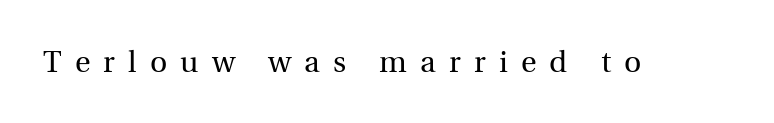
{"serif": "yes", "italic": "no", "bold": "no", "weight": "regular", "width": "normal", "x_height": "medium", "monospaced": "no", "underline": "no", "letter_spacing": "wide", "letter_spacing_em": 0.44, "glyph_px": 30}
